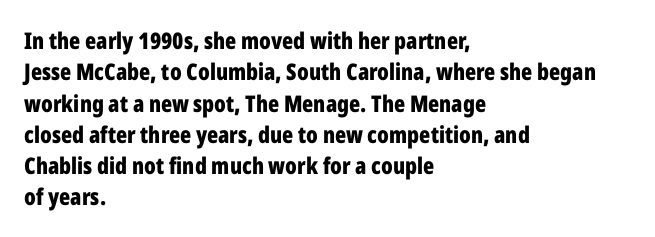
The image shows 23 px bold type, upright; set left-aligned, normal line spacing (1.36x), normal letter spacing, not underlined.
